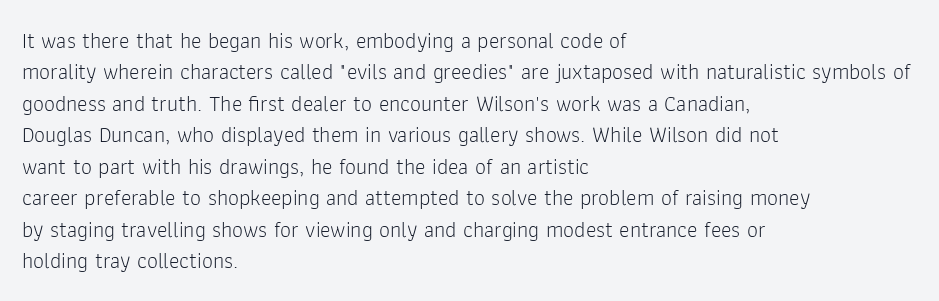
Q: Is the text bold? A: No.
Q: Is the text italic (slanted)? A: No, it is upright.
Q: Is the text underlined? A: No.
Q: How is the paragraph aligned? A: Left-aligned.
Q: Is the spacing between letters normal or unusually wide? A: Normal.
Q: Is the spacing between lines tight, normal or loose? A: Normal.
